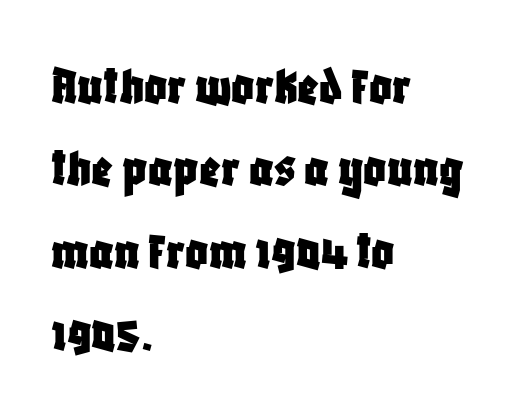
The image shows 56 px condensed sans-serif type, upright; set left-aligned, normal line spacing (1.47x), normal letter spacing, not underlined; low stroke contrast and a large x-height.
